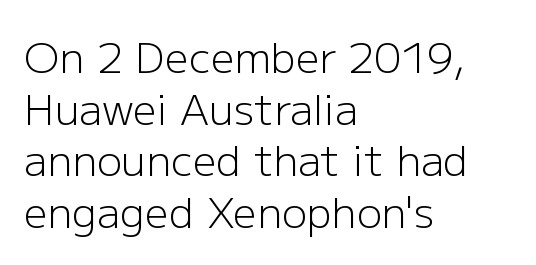
These lines were composed using upright roman letters. Bare-footed words on every line. No chunkiness to these letters — they're not bold. Each letter keeps its own natural width here, so spacing adapts to shape.
